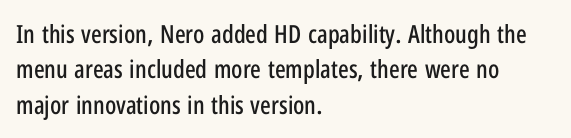
The line texture is even and compact thanks to regular tracking. Glance below the letters and you will spot only blank space. It's the straight-up-and-down kind of type. Each line starts at the same left margin while the right side varies. Reading down the column, the eye jumps a familiar distance to each next line.
